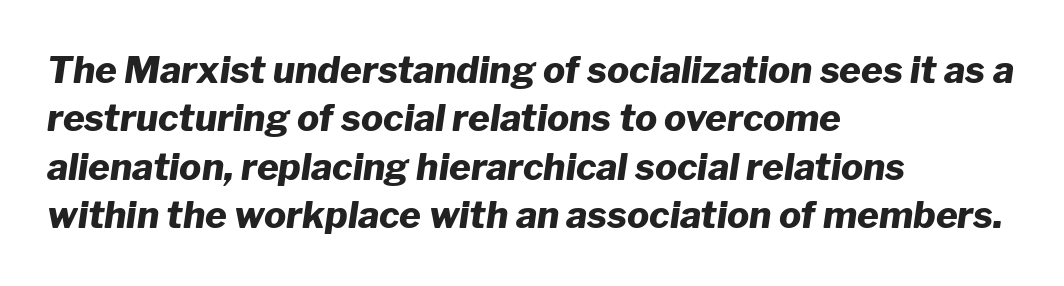
Q: Is the text bold? A: Yes.
Q: Is the text italic (slanted)? A: Yes, it leans right by about 8 degrees.
Q: Is the text underlined? A: No.
Q: How is the paragraph aligned? A: Left-aligned.
Q: Is the spacing between letters normal or unusually wide? A: Normal.
Q: Is the spacing between lines tight, normal or loose? A: Normal.
Q: Width (condensed, normal, or wide)? A: Normal.
Q: Stroke contrast? A: Low.
Q: x-height? A: Medium.
Q: Monospaced? A: No.
